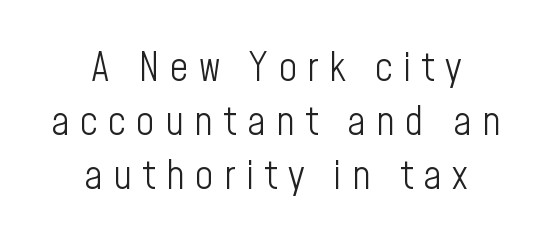
Q: Is the text bold? A: No.
Q: Is the text italic (slanted)? A: No, it is upright.
Q: Is the typeface a serif or a sans-serif typeface? A: Sans-serif.
Q: Is the text underlined? A: No.
Q: How is the paragraph aligned? A: Centered.
Q: Is the spacing between letters normal or unusually wide? A: Unusually wide.
Q: Is the spacing between lines tight, normal or loose? A: Normal.
Q: Width (condensed, normal, or wide)? A: Condensed.
Q: Stroke contrast? A: Low.
Q: x-height? A: Medium.
Q: Monospaced? A: No.
